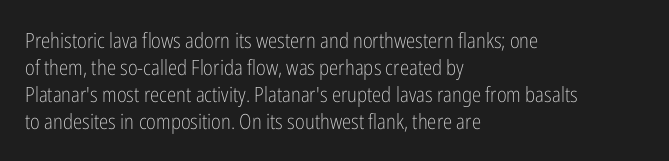
The image shows 21 px text type, upright; set left-aligned, normal line spacing (1.28x), normal letter spacing, not underlined.
